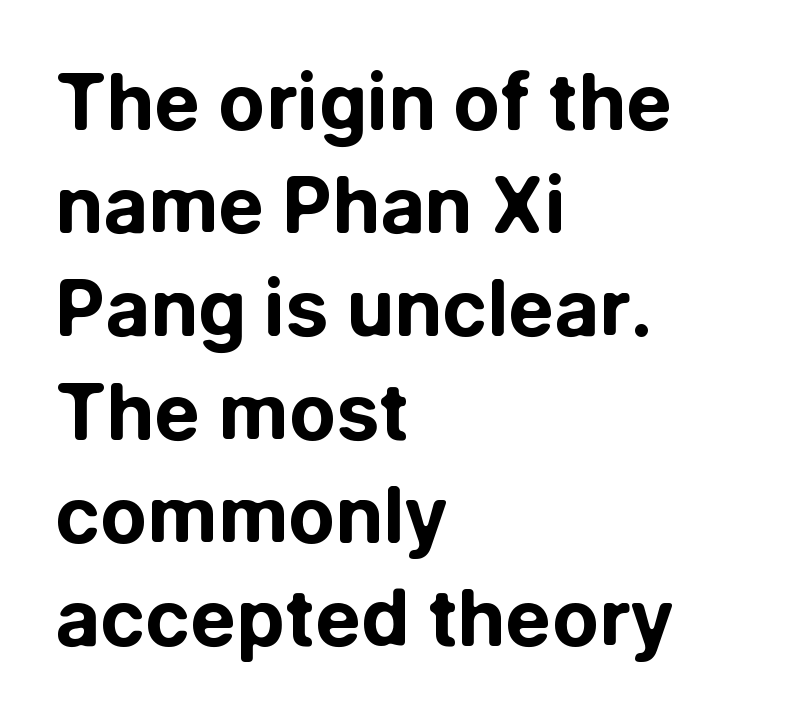
Unlike a traditional serif, this face leaves its strokes unadorned. Each row of text sits above clean, open space. Teacher's note: observe the even left margin — that is flush-left alignment. The axis of the letterforms is exactly vertical.
